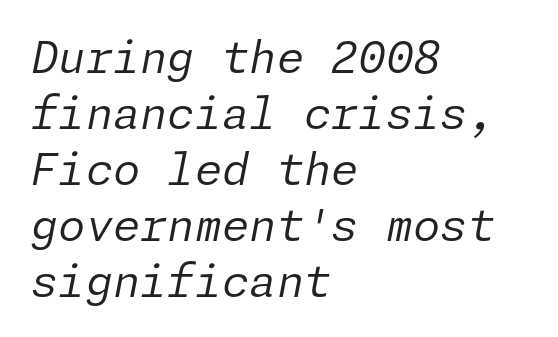
Q: Is the text bold? A: No.
Q: Is the text italic (slanted)? A: Yes, it leans right by about 11 degrees.
Q: Is the text underlined? A: No.
Q: How is the paragraph aligned? A: Left-aligned.
Q: Is the spacing between letters normal or unusually wide? A: Normal.
Q: Is the spacing between lines tight, normal or loose? A: Normal.
Q: Width (condensed, normal, or wide)? A: Normal.
Q: Stroke contrast? A: Low.
Q: x-height? A: Medium.
